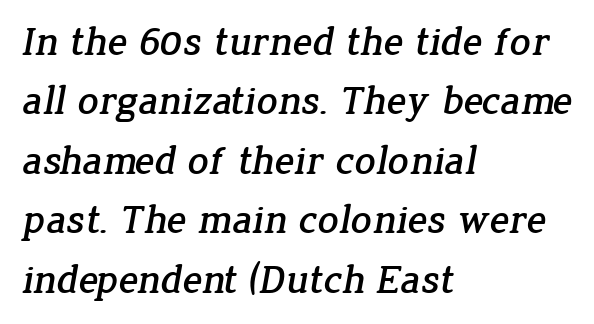
The image shows 41 px serif type; set left-aligned, normal line spacing (1.45x), normal letter spacing, not underlined; low stroke contrast and a medium x-height.
